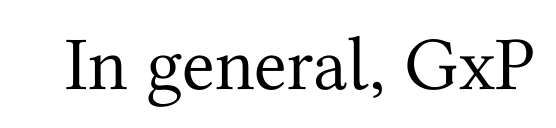
The image shows 76 px regular-weight serif type, upright; set normal letter spacing, not underlined; medium stroke contrast and a medium x-height.
